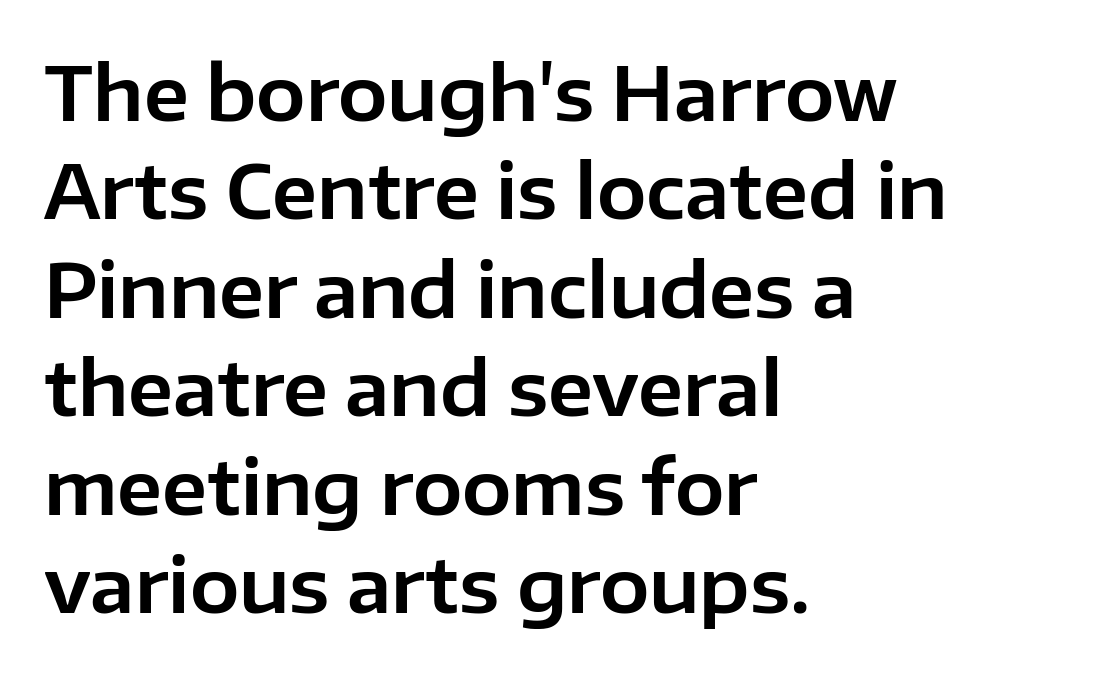
Think of a printed novel: that variable character pitch is what you see here. The font's upright variant was chosen for this text. Horizontally, the lines are justified to the leading edge only. Honestly, the letter spacing is just normal — you wouldn't notice it. The string is rendered with underlining switched off. The designer went with a sans here, leaving each stem footless.
